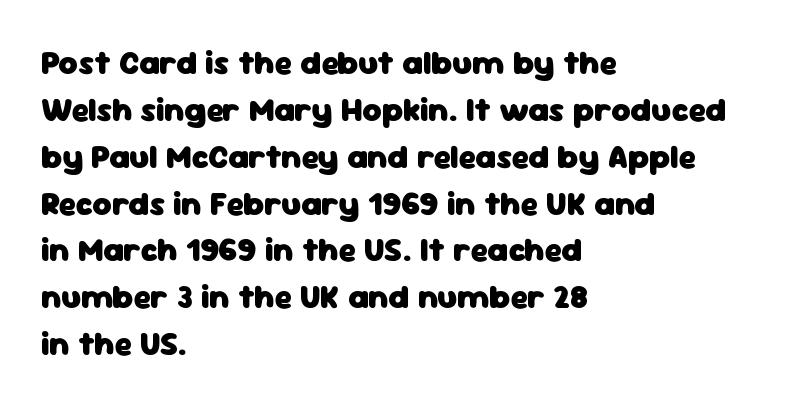
{"serif": "no", "italic": "no", "bold": "yes", "weight": "heavy", "width": "normal", "stroke_contrast": "low", "x_height": "medium", "monospaced": "no", "underline": "no", "align": "left", "line_spacing": "normal", "line_spacing_ratio": 1.42, "letter_spacing": "normal", "letter_spacing_em": 0.0, "glyph_px": 33}
